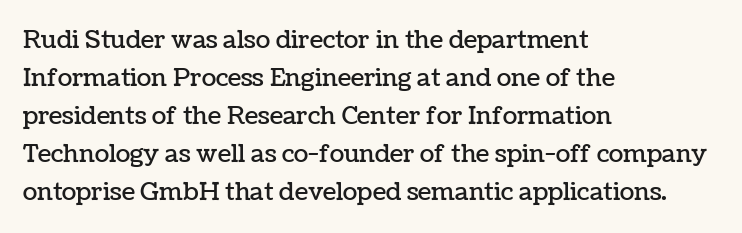
The specimen omits any rule beneath the text block's lines. Alignment: flush left. Italic? Not at all — the glyphs are vertical. The lines sit at an ordinary, default distance from one another. You could call the tracking neutral — neither tight nor loose.
